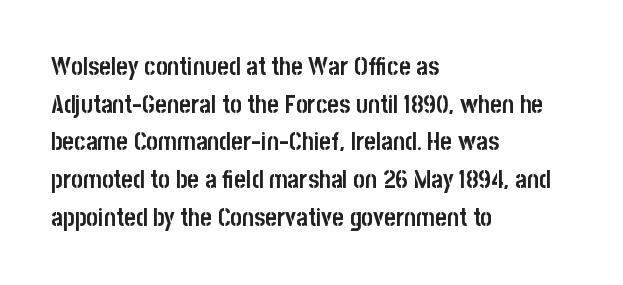
Q: Is the text bold? A: Yes.
Q: Is the text italic (slanted)? A: No, it is upright.
Q: Is the text underlined? A: No.
Q: How is the paragraph aligned? A: Left-aligned.
Q: Is the spacing between letters normal or unusually wide? A: Normal.
Q: Is the spacing between lines tight, normal or loose? A: Normal.
